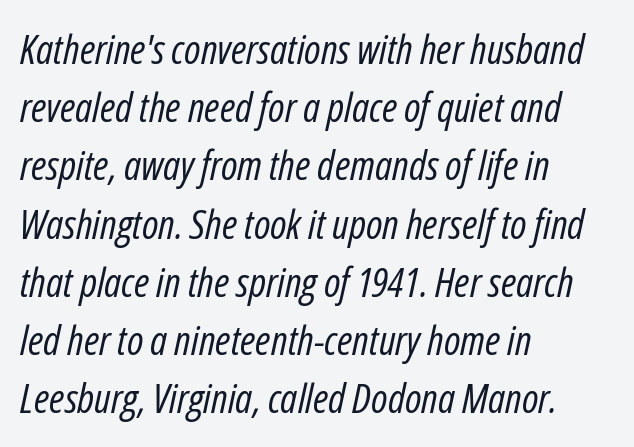
The image shows 41 px regular-weight, condensed type, italic (leaning right); set left-aligned, normal line spacing (1.42x), normal letter spacing, not underlined; low stroke contrast and a medium x-height.
